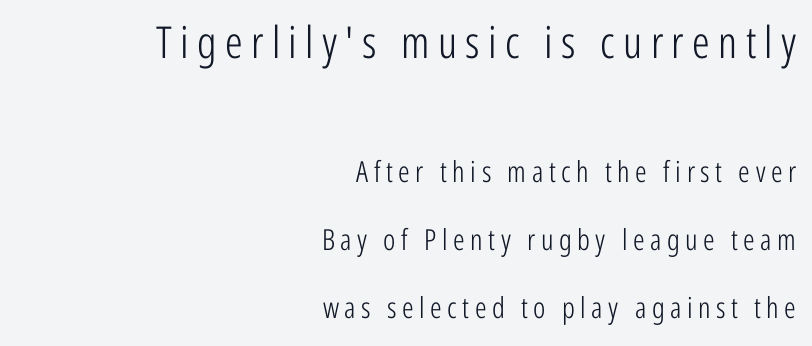
Q: Is the text bold? A: No.
Q: Is the text italic (slanted)? A: No, it is upright.
Q: Is the typeface a serif or a sans-serif typeface? A: Sans-serif.
Q: Is the text underlined? A: No.
Q: How is the paragraph aligned? A: Right-aligned.
Q: Is the spacing between lines tight, normal or loose? A: Loose.
Q: Which block of text is set in a larger size, the first (top) or the second (bottom)? A: The first (top) one.
Q: Width (condensed, normal, or wide)? A: Condensed.
Q: Stroke contrast? A: Low.
Q: x-height? A: Medium.
Q: Monospaced? A: No.
